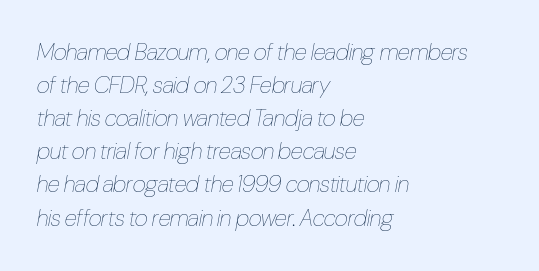
Q: Is the text bold? A: No.
Q: Is the text italic (slanted)? A: Yes, it leans right by about 10 degrees.
Q: Is the text underlined? A: No.
Q: How is the paragraph aligned? A: Left-aligned.
Q: Is the spacing between letters normal or unusually wide? A: Normal.
Q: Is the spacing between lines tight, normal or loose? A: Normal.
